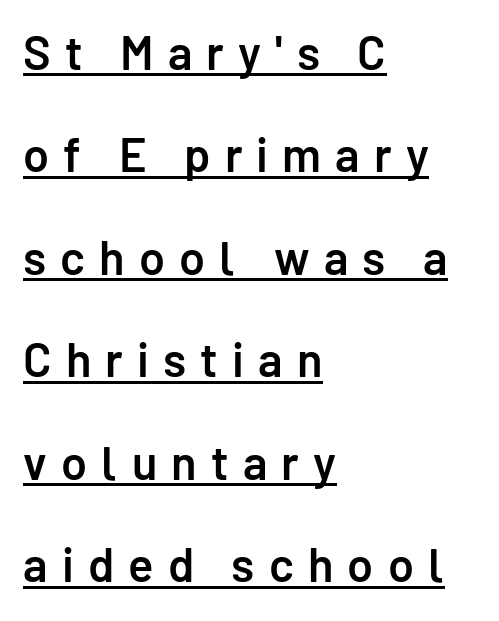
The image shows 47 px semibold sans-serif type, upright; set left-aligned, loose line spacing (2.18x), unusually wide letter spacing (+0.3 em), underlined; low stroke contrast and a medium x-height.
